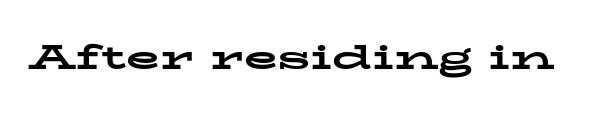
Q: Is the text bold? A: Yes.
Q: Is the text italic (slanted)? A: No, it is upright.
Q: Is the typeface a serif or a sans-serif typeface? A: Serif.
Q: Is the text underlined? A: No.
Q: Is the spacing between letters normal or unusually wide? A: Normal.
Q: Width (condensed, normal, or wide)? A: Wide.
Q: Stroke contrast? A: Low.
Q: x-height? A: Medium.
Q: Monospaced? A: No.
